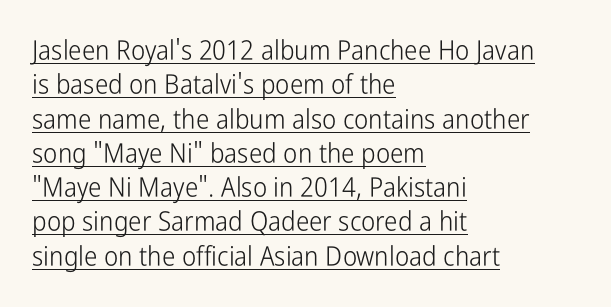
The image shows 27 px text type, upright; set left-aligned, normal line spacing (1.27x), normal letter spacing, underlined.
